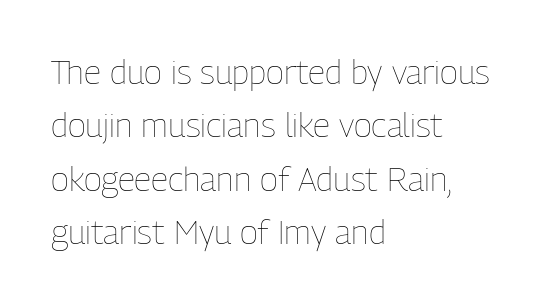
{"italic": "no", "bold": "no", "weight": "thin", "width": "condensed", "stroke_contrast": "low", "x_height": "medium", "monospaced": "no", "underline": "no", "align": "left", "line_spacing": "normal", "line_spacing_ratio": 1.57, "letter_spacing": "normal", "letter_spacing_em": 0.0, "glyph_px": 34}
